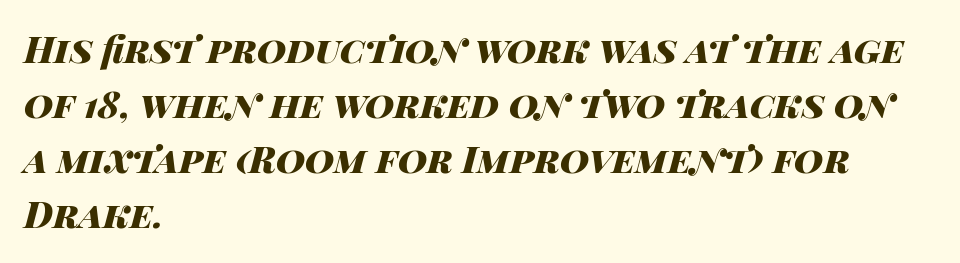
The image shows 36 px heavy, wide type, italic (leaning right); set left-aligned, normal line spacing (1.53x), normal letter spacing, not underlined; high stroke contrast and a large x-height.
